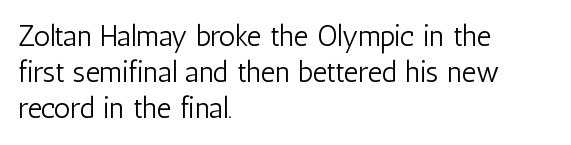
{"serif": "no", "italic": "no", "bold": "no", "weight": "light", "width": "condensed", "stroke_contrast": "low", "x_height": "medium", "monospaced": "no", "underline": "no", "align": "left", "line_spacing": "normal", "line_spacing_ratio": 1.25, "letter_spacing": "normal", "letter_spacing_em": 0.0, "glyph_px": 29}
